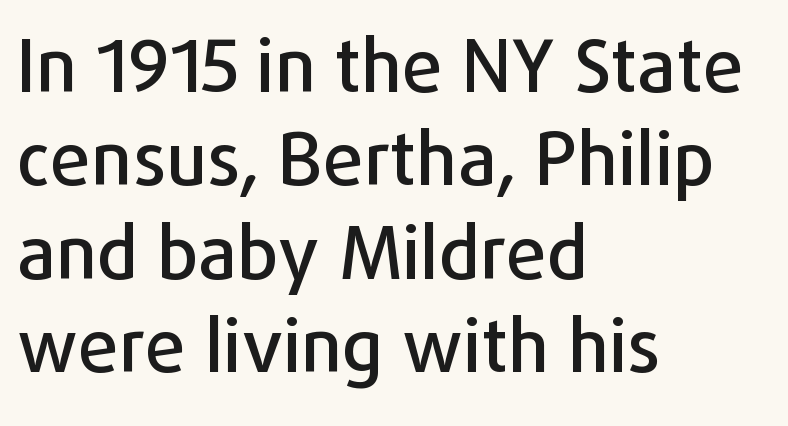
{"serif": "no", "italic": "no", "width": "normal", "stroke_contrast": "low", "x_height": "medium", "monospaced": "no", "underline": "no", "align": "left", "line_spacing": "normal", "line_spacing_ratio": 1.28, "letter_spacing": "normal", "letter_spacing_em": 0.0, "glyph_px": 73}
